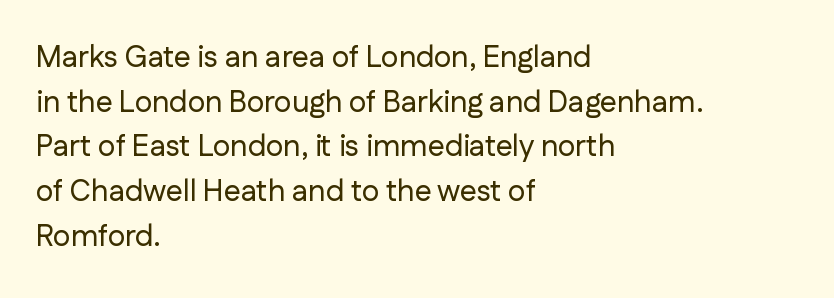
Does the copy run flush right? No — it runs flush left. A typesetter would call this leading conventional body-copy spacing. Lines of text with bare space underneath. The font family rendered here belongs to the sans-serif group. Varying glyph widths throughout — classic text-font behaviour.
